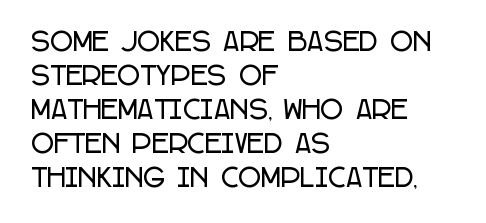
{"italic": "no", "underline": "no", "align": "left", "line_spacing": "normal", "line_spacing_ratio": 1.36, "letter_spacing": "normal", "letter_spacing_em": 0.0, "glyph_px": 25}
